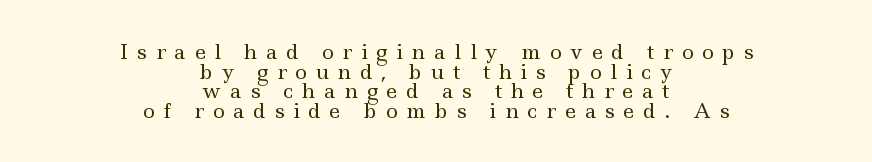
Between one letter and the next there's a generous, obvious gap. A typesetter would mark this as roman, not italic. Nothing heavy about these letters — not bold at all. Horizontally, the lines are justified to the midpoint only.
